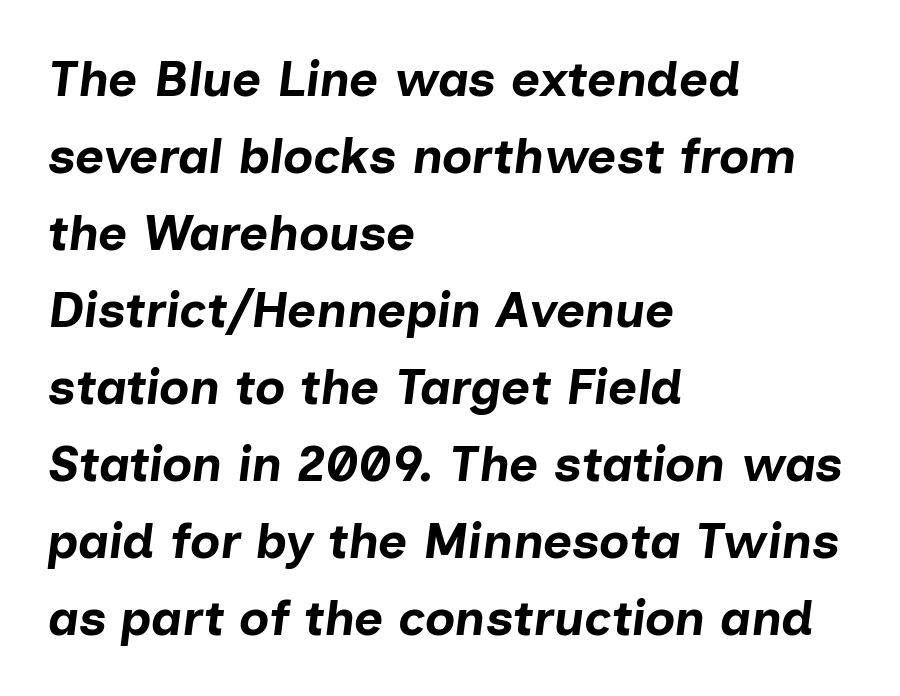
{"italic": "yes", "lean": "right", "slant_degrees": 7, "bold": "yes", "weight": "bold", "width": "normal", "stroke_contrast": "low", "x_height": "medium", "monospaced": "no", "underline": "no", "align": "left", "line_spacing": "normal", "line_spacing_ratio": 1.54, "letter_spacing": "normal", "letter_spacing_em": 0.0, "glyph_px": 50}
